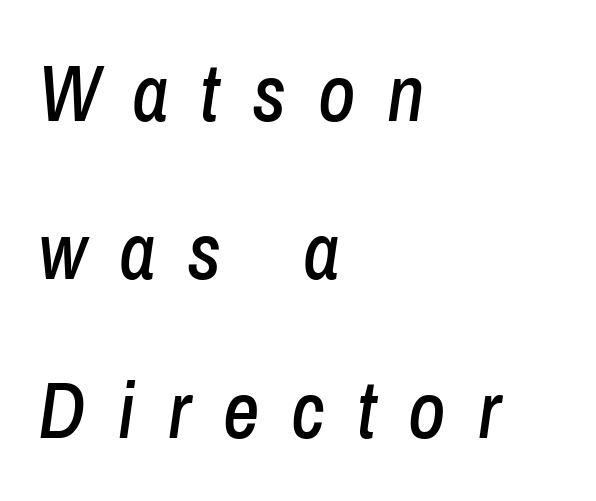
{"italic": "yes", "lean": "right", "slant_degrees": 8, "width": "condensed", "stroke_contrast": "low", "x_height": "medium", "monospaced": "no", "underline": "no", "align": "left", "line_spacing": "loose", "line_spacing_ratio": 1.98, "letter_spacing": "wide", "letter_spacing_em": 0.4, "glyph_px": 80}
